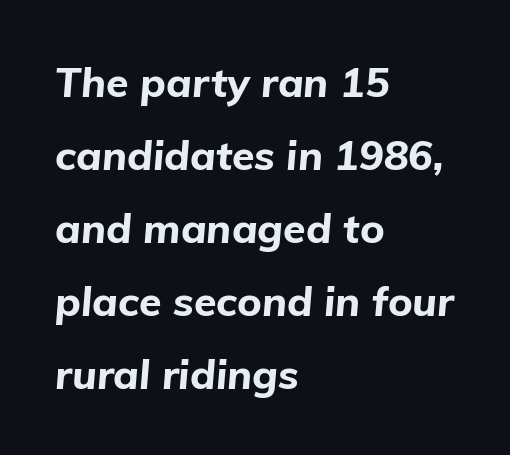
Q: Is the text bold? A: Yes.
Q: Is the text italic (slanted)? A: Yes, it leans right by about 5 degrees.
Q: Is the text underlined? A: No.
Q: How is the paragraph aligned? A: Left-aligned.
Q: Is the spacing between letters normal or unusually wide? A: Normal.
Q: Width (condensed, normal, or wide)? A: Normal.
Q: Stroke contrast? A: Low.
Q: x-height? A: Medium.
Q: Monospaced? A: No.
